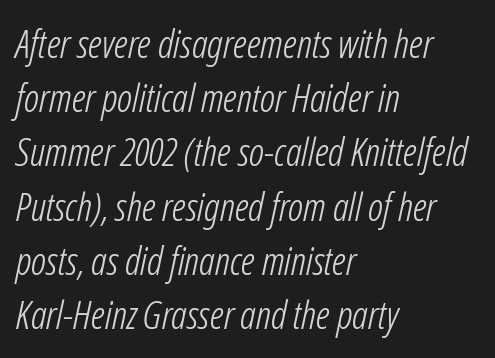
{"italic": "yes", "lean": "right", "slant_degrees": 12, "bold": "no", "weight": "light", "width": "condensed", "stroke_contrast": "low", "x_height": "medium", "monospaced": "no", "underline": "no", "align": "left", "line_spacing": "normal", "line_spacing_ratio": 1.39, "letter_spacing": "normal", "letter_spacing_em": 0.0, "glyph_px": 39}
